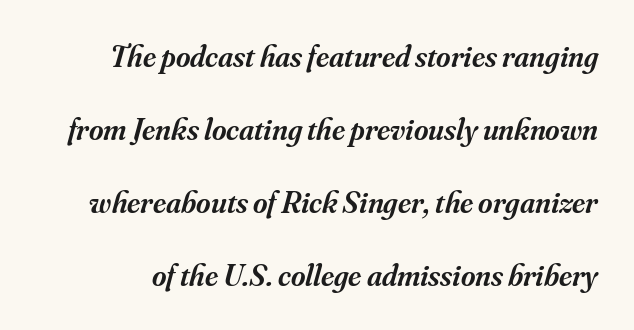
Nobody touched the tracking dial on this one. Students, this is semibold: more ink than regular, less than bold. The rendering shows small feet on the letterforms — a serif design. The specimen reads as italic at a glance.
